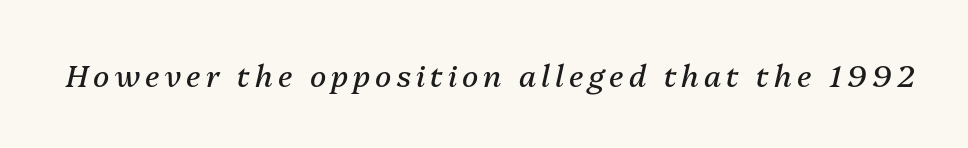
{"italic": "yes", "lean": "right", "slant_degrees": 13, "bold": "no", "weight": "regular", "width": "normal", "stroke_contrast": "medium", "x_height": "medium", "monospaced": "no", "underline": "no", "glyph_px": 30}
